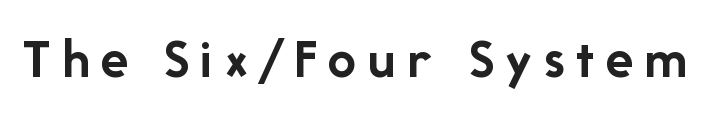
{"serif": "no", "italic": "no", "bold": "yes", "weight": "semibold", "width": "normal", "stroke_contrast": "low", "x_height": "medium", "monospaced": "no", "underline": "no", "letter_spacing": "wide", "letter_spacing_em": 0.2, "glyph_px": 57}
